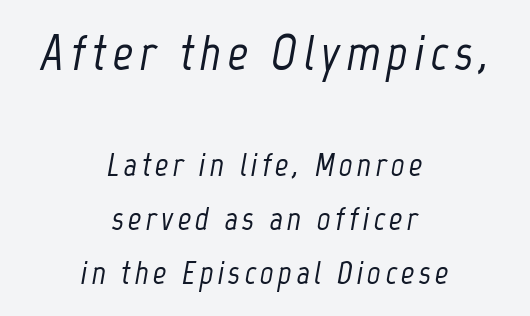
Nobody drew a line under any word here. The passage shown is typed in a proportional face where columns would drift. Type size steps down from the first block to the second. This sample uses an oblique cut, with every glyph tilted off the vertical. The space between consecutive lines is moderate.
